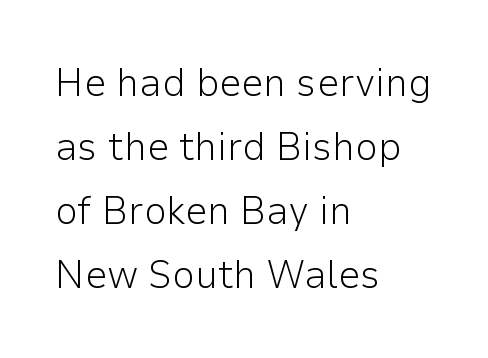
The image shows 40 px light sans-serif type, upright; set left-aligned, normal line spacing (1.6x), normal letter spacing, not underlined; low stroke contrast and a medium x-height.
